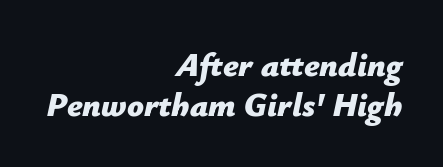
Q: Is the text bold? A: Yes.
Q: Is the text italic (slanted)? A: Yes, it leans right by about 12 degrees.
Q: Is the text underlined? A: No.
Q: How is the paragraph aligned? A: Right-aligned.
Q: Is the spacing between letters normal or unusually wide? A: Normal.
Q: Width (condensed, normal, or wide)? A: Normal.
Q: Stroke contrast? A: Low.
Q: x-height? A: Medium.
Q: Monospaced? A: No.
